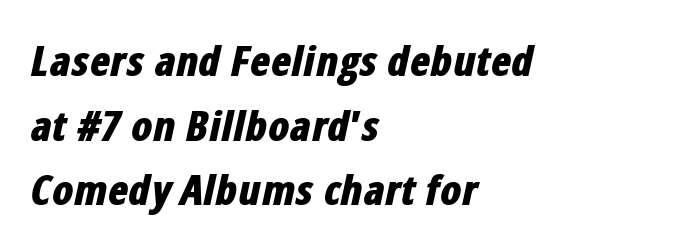
Q: Is the text bold? A: Yes.
Q: Is the text italic (slanted)? A: Yes, it leans right by about 12 degrees.
Q: Is the text underlined? A: No.
Q: How is the paragraph aligned? A: Left-aligned.
Q: Is the spacing between letters normal or unusually wide? A: Normal.
Q: Is the spacing between lines tight, normal or loose? A: Normal.
Q: Width (condensed, normal, or wide)? A: Condensed.
Q: Stroke contrast? A: Low.
Q: x-height? A: Medium.
Q: Monospaced? A: No.
